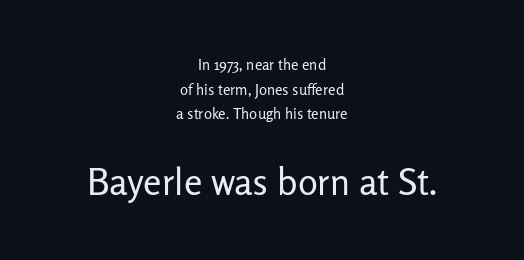
{"serif": "no", "italic": "no", "bold": "no", "weight": "regular", "width": "normal", "stroke_contrast": "low", "x_height": "medium", "monospaced": "no", "underline": "no", "align": "center", "line_spacing": "normal", "line_spacing_ratio": 1.64, "letter_spacing": "normal", "letter_spacing_em": 0.0, "larger_block": "second", "size_ratio": 2.47, "glyph_px": 37}
